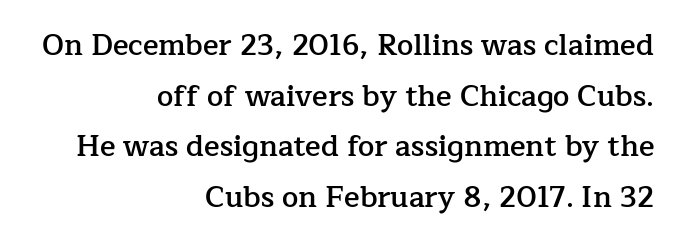
The passage shown has conventional tracking throughout. Look at the stroke-to-counter ratio: somewhat heavy, a semibold. This rendering uses right alignment, leaving the left contour irregular. Character widths vary here, with narrow letters taking less room than wide ones.
